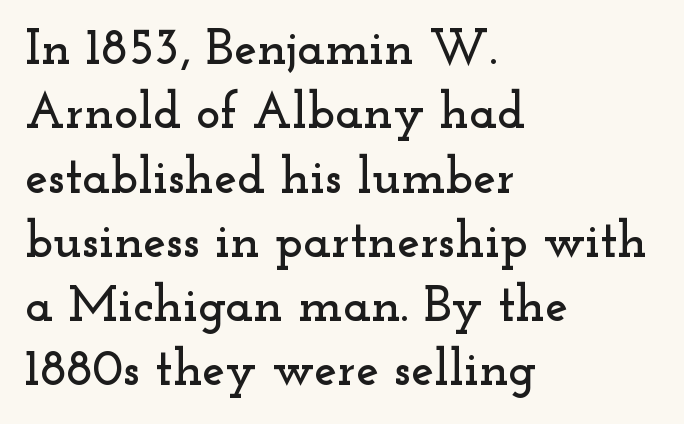
Q: Is the text italic (slanted)? A: No, it is upright.
Q: Is the typeface a serif or a sans-serif typeface? A: Serif.
Q: Is the text underlined? A: No.
Q: How is the paragraph aligned? A: Left-aligned.
Q: Is the spacing between letters normal or unusually wide? A: Normal.
Q: Is the spacing between lines tight, normal or loose? A: Normal.
Q: Width (condensed, normal, or wide)? A: Wide.
Q: Stroke contrast? A: Low.
Q: x-height? A: Small.
Q: Monospaced? A: No.
